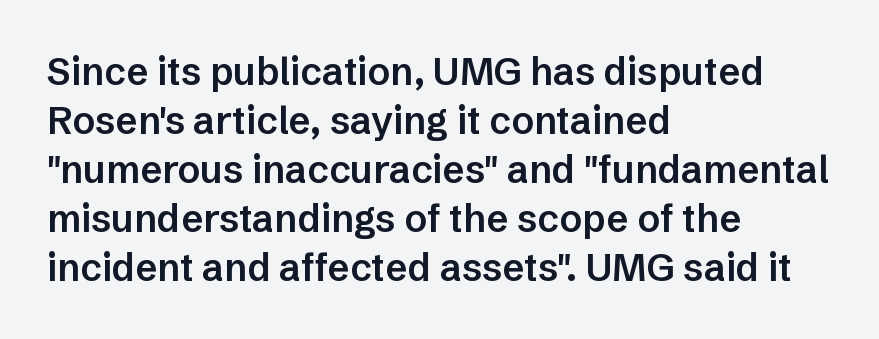
{"serif": "no", "italic": "no", "bold": "semi", "weight": "semibold", "width": "normal", "stroke_contrast": "low", "x_height": "medium", "monospaced": "no", "underline": "no", "align": "left", "line_spacing": "normal", "line_spacing_ratio": 1.29, "letter_spacing": "normal", "letter_spacing_em": 0.0, "glyph_px": 38}
